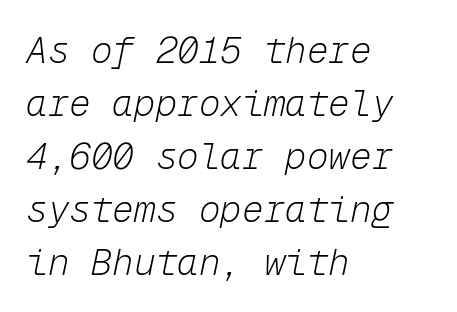
Q: Is the text bold? A: No.
Q: Is the text italic (slanted)? A: Yes, it leans right by about 12 degrees.
Q: Is the text underlined? A: No.
Q: How is the paragraph aligned? A: Left-aligned.
Q: Is the spacing between letters normal or unusually wide? A: Normal.
Q: Is the spacing between lines tight, normal or loose? A: Normal.
Q: Width (condensed, normal, or wide)? A: Normal.
Q: Stroke contrast? A: Low.
Q: x-height? A: Medium.
Q: Monospaced? A: Yes.
